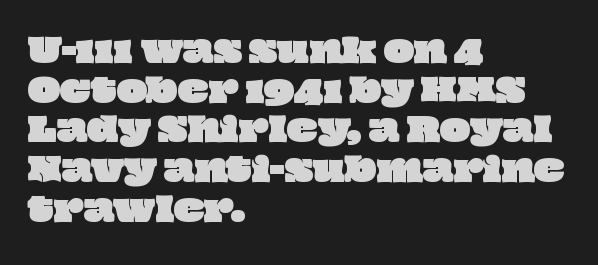
The image shows 32 px wide type; set left-aligned, line spacing 1.24x, normal letter spacing, not underlined; low stroke contrast and a large x-height.
